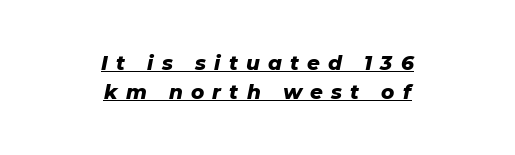
{"italic": "yes", "lean": "right", "slant_degrees": 11, "bold": "yes", "underline": "yes", "align": "center", "line_spacing": "normal", "line_spacing_ratio": 1.44, "letter_spacing": "wide", "letter_spacing_em": 0.41, "glyph_px": 20}
